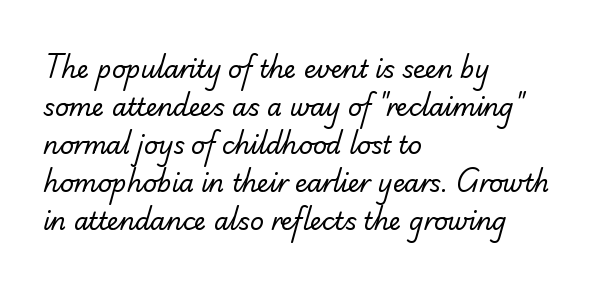
The font is comparable to plain body text, perhaps lighter. The baseline area is clear. This rendering uses left alignment, leaving the right contour irregular. Does the leading feel generous? No, just average. Standard letterfit; no display-style spreading of the glyphs.
